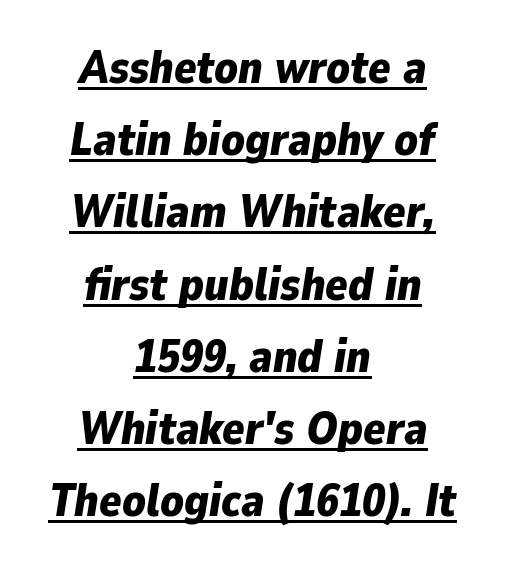
The image shows 46 px bold type, italic (leaning right); set centered, normal line spacing (1.57x), normal letter spacing, underlined; low stroke contrast and a medium x-height.
